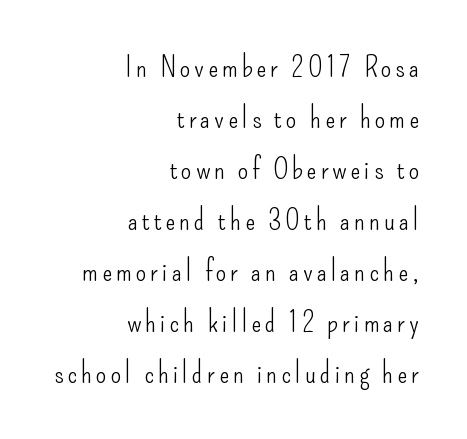
{"serif": "no", "italic": "no", "bold": "no", "weight": "light", "width": "condensed", "stroke_contrast": "low", "x_height": "small", "monospaced": "no", "underline": "no", "align": "right", "line_spacing": "normal", "line_spacing_ratio": 1.7, "glyph_px": 30}
